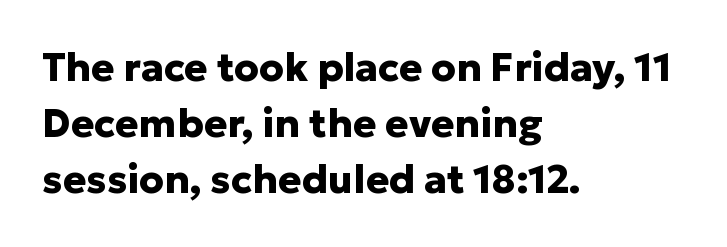
{"serif": "no", "italic": "no", "bold": "yes", "weight": "heavy", "width": "normal", "stroke_contrast": "low", "x_height": "medium", "monospaced": "no", "underline": "no", "align": "left", "line_spacing": "normal", "line_spacing_ratio": 1.44, "letter_spacing": "normal", "letter_spacing_em": 0.0, "glyph_px": 39}
